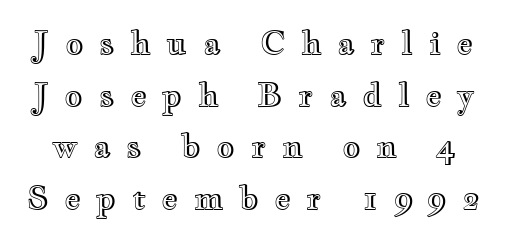
Q: Is the text italic (slanted)? A: No, it is upright.
Q: Is the text underlined? A: No.
Q: Is the spacing between letters normal or unusually wide? A: Unusually wide.
Q: Is the spacing between lines tight, normal or loose? A: Normal.
Q: Width (condensed, normal, or wide)? A: Wide.
Q: x-height? A: Small.
Q: Monospaced? A: No.
